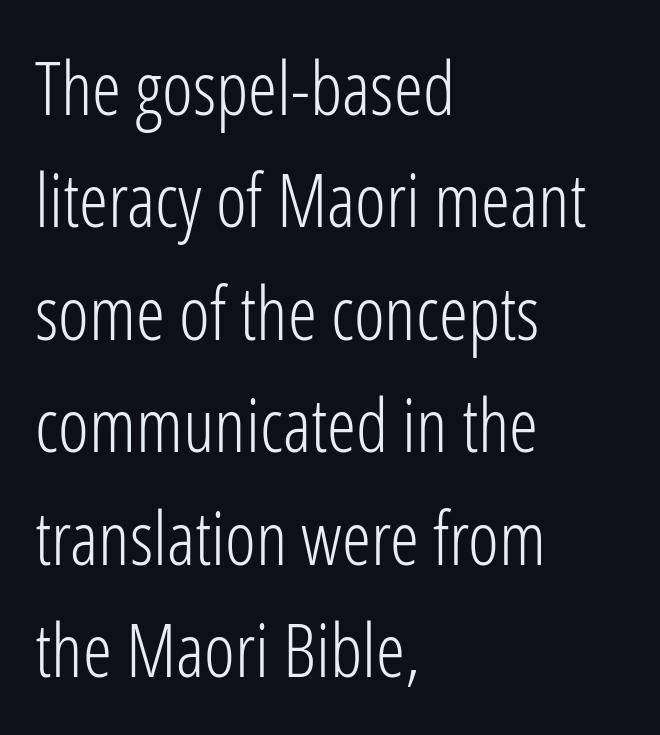
Q: Is the text bold? A: No.
Q: Is the text italic (slanted)? A: No, it is upright.
Q: Is the typeface a serif or a sans-serif typeface? A: Sans-serif.
Q: Is the text underlined? A: No.
Q: How is the paragraph aligned? A: Left-aligned.
Q: Is the spacing between letters normal or unusually wide? A: Normal.
Q: Is the spacing between lines tight, normal or loose? A: Normal.
Q: Width (condensed, normal, or wide)? A: Condensed.
Q: Stroke contrast? A: Low.
Q: x-height? A: Medium.
Q: Monospaced? A: No.
